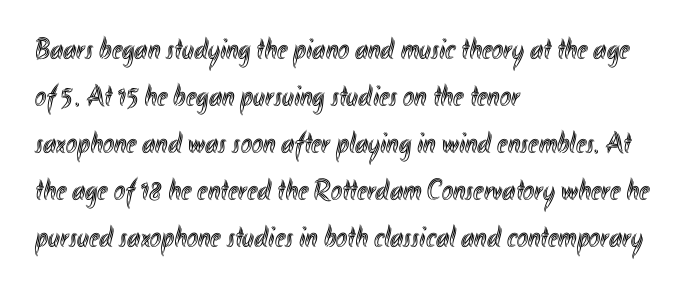
Do the characters align in a grid? No, the font is proportional. Each word holds together tightly as a unit, with standard inter-letter gaps. In terms of leading, this rendering sits right in the middle. Any mark beneath the type? The region is blank. A student would call this left alignment; a typographer would say flush left, rag right.
